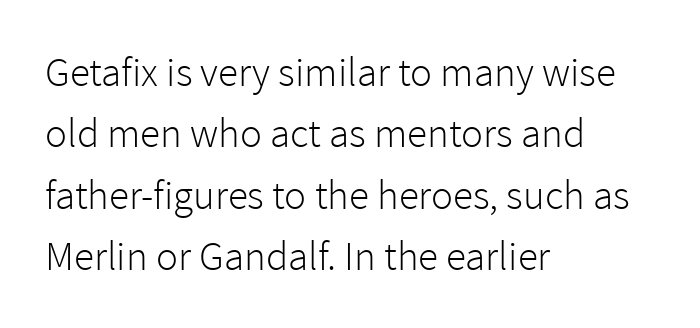
What's the leading like? Ordinary, nothing unusual. The horizontal fit of the characters is conventional and even. If you drew a line through each stem, it would be perfectly vertical. A clean baseline with only descenders dipping below it. A typesetter would call this proportional, since set widths differ per character. The font sits on the lighter half of the weight spectrum, regular included.
